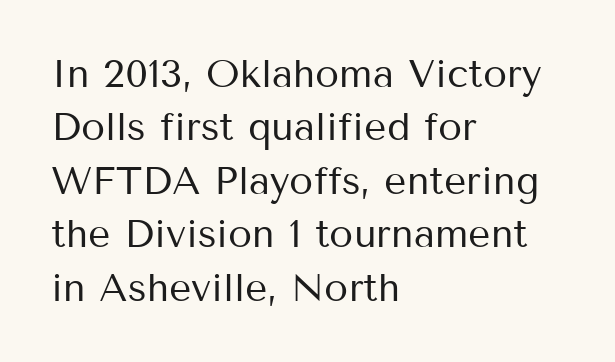
Q: Is the text bold? A: No.
Q: Is the text italic (slanted)? A: No, it is upright.
Q: Is the typeface a serif or a sans-serif typeface? A: Sans-serif.
Q: Is the text underlined? A: No.
Q: How is the paragraph aligned? A: Left-aligned.
Q: Is the spacing between letters normal or unusually wide? A: Normal.
Q: Is the spacing between lines tight, normal or loose? A: Normal.
Q: Width (condensed, normal, or wide)? A: Normal.
Q: Stroke contrast? A: Medium.
Q: x-height? A: Medium.
Q: Monospaced? A: No.
